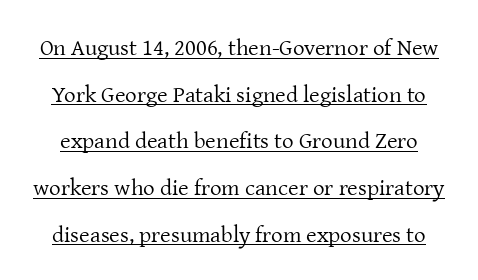
{"italic": "no", "bold": "no", "underline": "yes", "line_spacing": "loose", "line_spacing_ratio": 2.03, "letter_spacing": "normal", "letter_spacing_em": 0.0, "glyph_px": 23}
